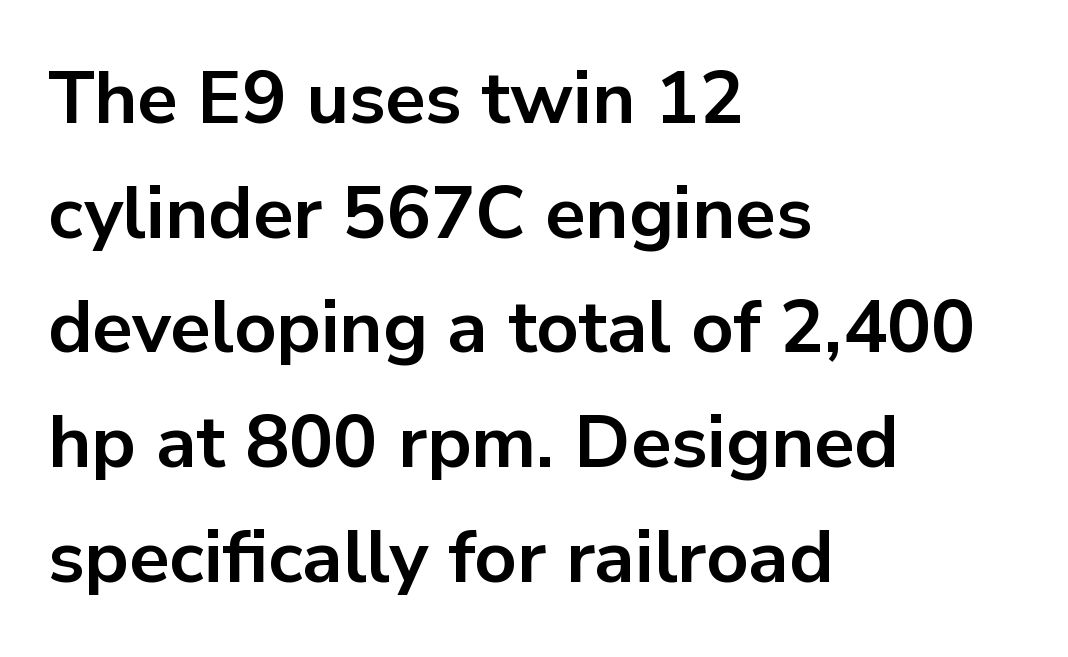
Short and long lines alike share a common starting point at left. A clean baseline with only descenders dipping below it. The face used here is a sans, in the tradition of grotesques and geometrics. The face used here is proportionally spaced, like ordinary book or web type.
